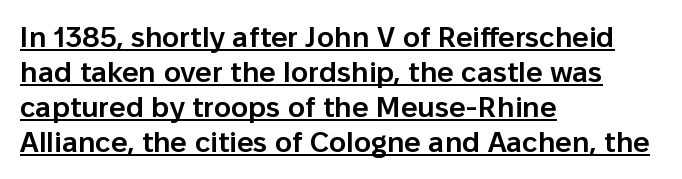
The rendering uses natural spacing where letterforms have individual widths. The passage shown is underscored from start to finish. Is the block centered? No — it sits flush against the left margin. Honestly, the letter spacing is just normal — you wouldn't notice it.
